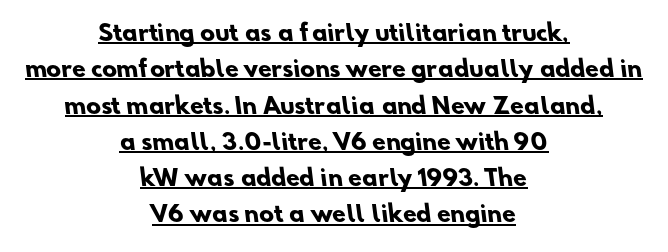
Q: Is the text bold? A: Yes.
Q: Is the text underlined? A: Yes.
Q: How is the paragraph aligned? A: Centered.
Q: Is the spacing between letters normal or unusually wide? A: Normal.
Q: Is the spacing between lines tight, normal or loose? A: Normal.
